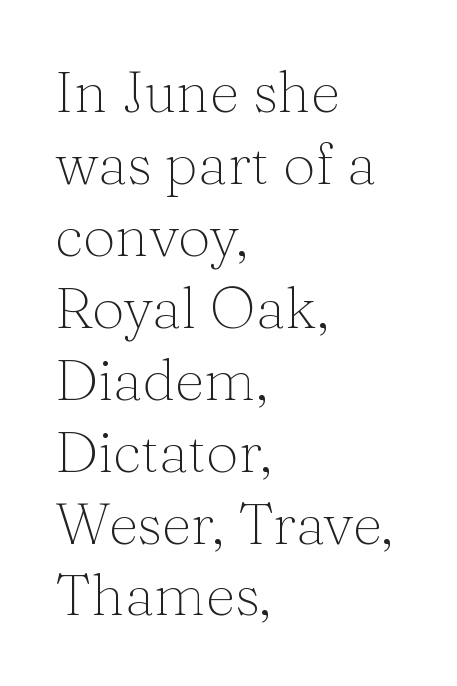
The image shows 58 px thin serif type, upright; set left-aligned, line spacing 1.24x, normal letter spacing, not underlined; medium stroke contrast and a medium x-height.
